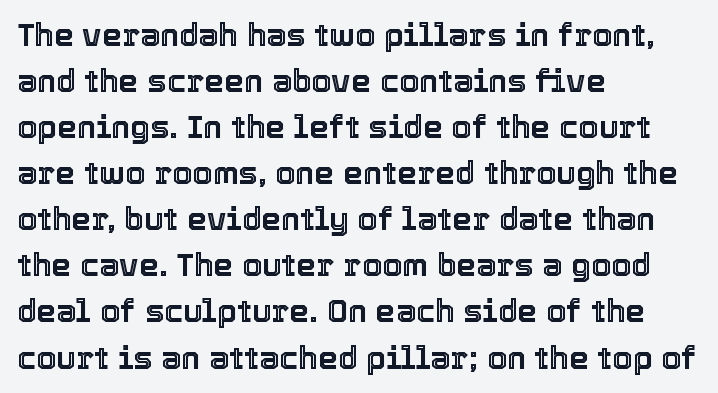
{"italic": "no", "width": "normal", "x_height": "medium", "monospaced": "no", "underline": "no", "align": "left", "line_spacing": "normal", "line_spacing_ratio": 1.44, "letter_spacing": "normal", "letter_spacing_em": 0.0, "glyph_px": 32}
